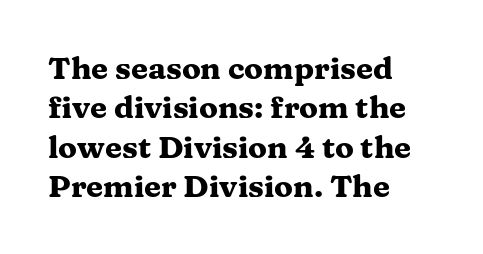
Do the characters align in a grid? No, the font is proportional. Do the letters lean? They stand straight. Does the leading feel generous? No, just average. The passage shown is not underscored anywhere. Every letter is thick-stroked: bold, no question.
